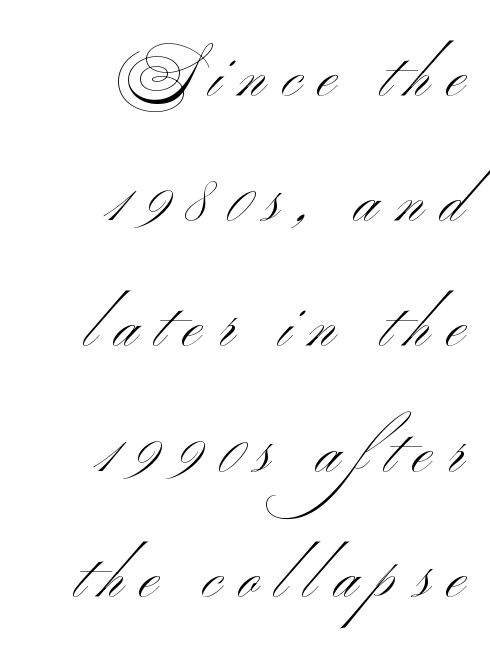
{"serif": "no", "bold": "no", "weight": "light", "width": "wide", "stroke_contrast": "medium", "x_height": "small", "monospaced": "no", "underline": "no", "align": "right", "line_spacing": "loose", "line_spacing_ratio": 2.02, "letter_spacing": "wide", "letter_spacing_em": 0.28, "glyph_px": 62}
